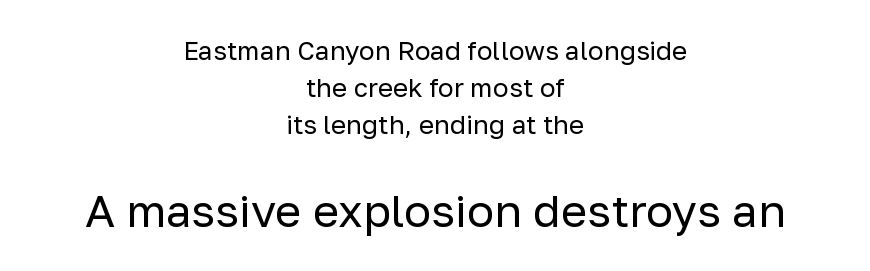
The image shows 45 px regular-weight sans-serif type, upright; set centered, normal line spacing (1.43x), normal letter spacing, not underlined; the second (bottom) block is 1.73x larger; low stroke contrast and a medium x-height.
